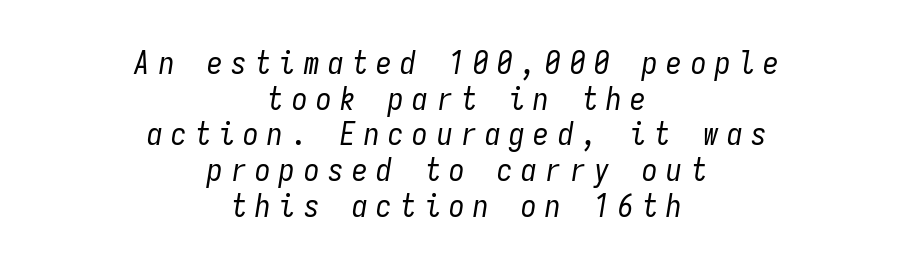
{"italic": "yes", "lean": "right", "slant_degrees": 9, "bold": "no", "weight": "regular", "width": "condensed", "stroke_contrast": "low", "x_height": "medium", "monospaced": "yes", "underline": "no", "align": "center", "line_spacing": "tight", "line_spacing_ratio": 1.15, "letter_spacing": "wide", "letter_spacing_em": 0.28, "glyph_px": 31}
